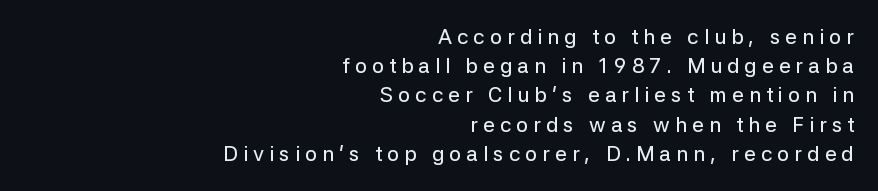
Q: Is the text italic (slanted)? A: No, it is upright.
Q: Is the text underlined? A: No.
Q: How is the paragraph aligned? A: Right-aligned.
Q: Is the spacing between letters normal or unusually wide? A: Unusually wide.
Q: Is the spacing between lines tight, normal or loose? A: Normal.
